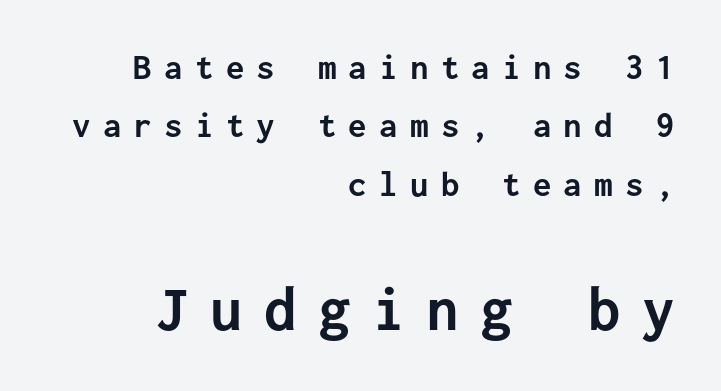
{"serif": "no", "italic": "no", "bold": "yes", "weight": "semibold", "width": "normal", "stroke_contrast": "low", "x_height": "medium", "monospaced": "yes", "underline": "no", "align": "right", "line_spacing": "normal", "line_spacing_ratio": 1.58, "letter_spacing": "wide", "letter_spacing_em": 0.33, "larger_block": "second", "size_ratio": 1.76, "glyph_px": 65}
